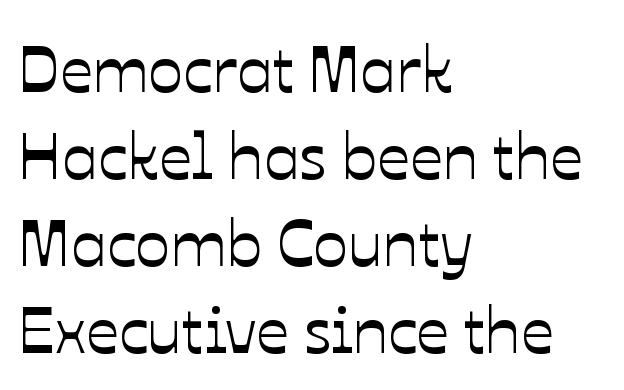
{"italic": "no", "width": "normal", "stroke_contrast": "low", "x_height": "medium", "monospaced": "no", "underline": "no", "align": "left", "line_spacing": "normal", "line_spacing_ratio": 1.34, "letter_spacing": "normal", "letter_spacing_em": 0.0, "glyph_px": 65}
